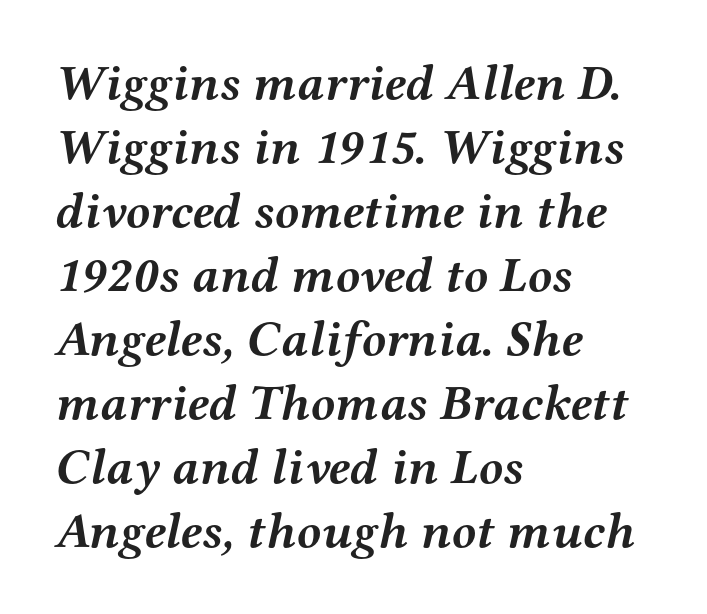
A typesetter would call this zero additional tracking. The axis of the letterforms is tilted away from vertical. The text was rendered using a seriffed face with decorative stroke endings. The designer left line spacing at the default. This rendering features lettering with no underline.
